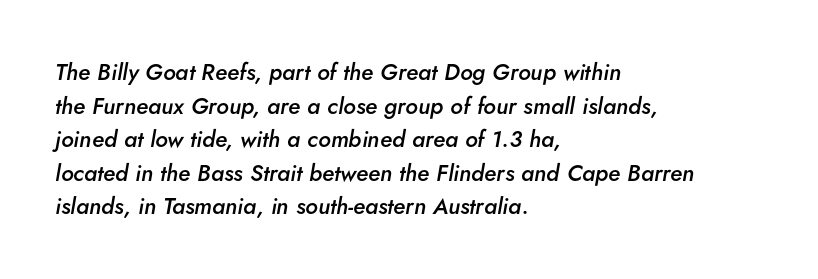
An italicized treatment has been applied to the whole sample. These lines sit exactly where default settings would place them. How heavy is the stroke? Medium-heavy — a semibold, shy of bold. Letters rest on an invisible, unmarked baseline.
